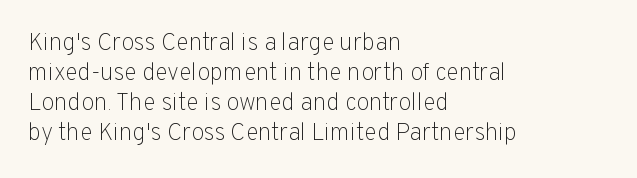
Honestly, there is no underline to notice here at all. The font's upright variant was chosen for this text. Horizontally, the lines are justified to the leading edge only. Bold? No — there's no thickening of the strokes.
